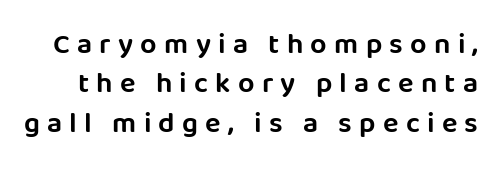
{"serif": "no", "italic": "no", "width": "normal", "stroke_contrast": "low", "x_height": "large", "monospaced": "no", "underline": "no", "line_spacing": "normal", "line_spacing_ratio": 1.36, "letter_spacing": "wide", "letter_spacing_em": 0.25, "glyph_px": 29}
